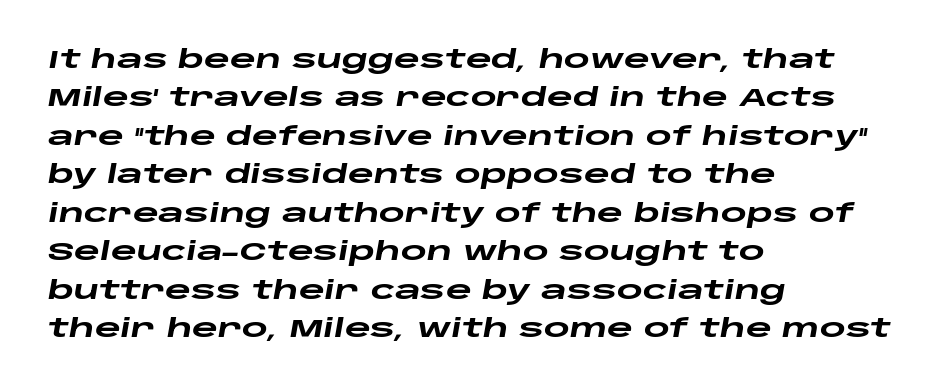
{"italic": "yes", "lean": "right", "slant_degrees": 10, "bold": "yes", "underline": "no", "align": "left", "line_spacing": "normal", "line_spacing_ratio": 1.54, "letter_spacing": "normal", "letter_spacing_em": 0.0, "glyph_px": 25}
